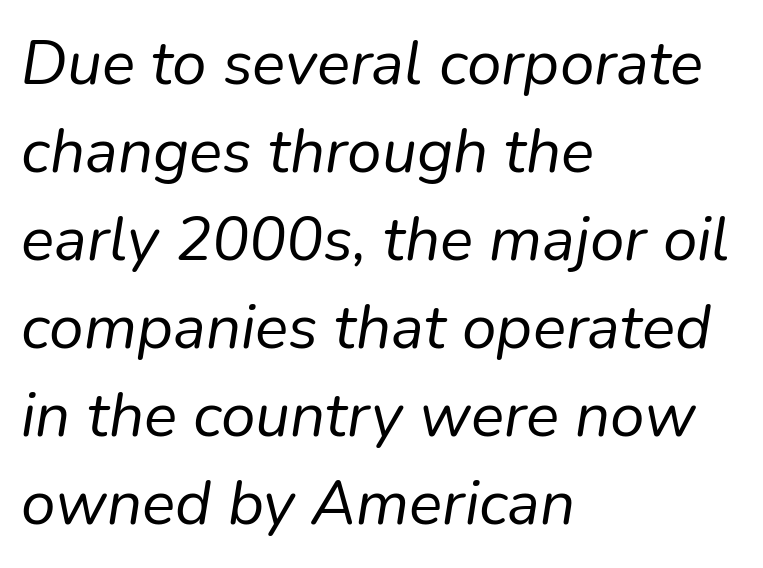
Vertical stems look standard width or narrower in stroke. You could not count columns in this text — the font is proportionally spaced. Left-aligned paragraph, ragged on the right. Tracking value appears to be zero — textbook default spacing. Each row of text sits above clean, open space. Regarding leading, the lines here are spaced in the standard way.
